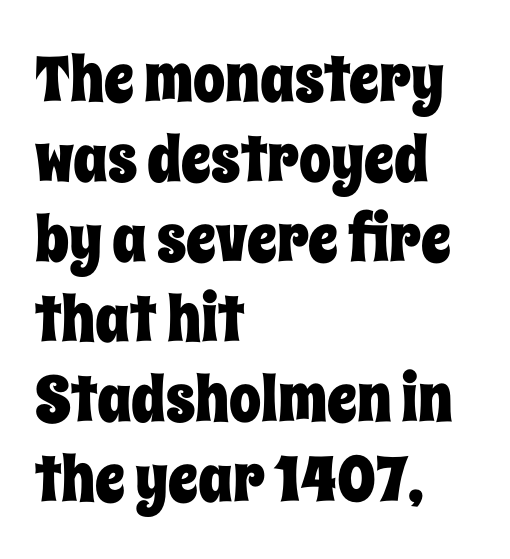
Q: Is the text italic (slanted)? A: No, it is upright.
Q: Is the text underlined? A: No.
Q: How is the paragraph aligned? A: Left-aligned.
Q: Is the spacing between letters normal or unusually wide? A: Normal.
Q: Is the spacing between lines tight, normal or loose? A: Normal.
Q: Width (condensed, normal, or wide)? A: Condensed.
Q: Stroke contrast? A: Low.
Q: x-height? A: Large.
Q: Monospaced? A: No.
